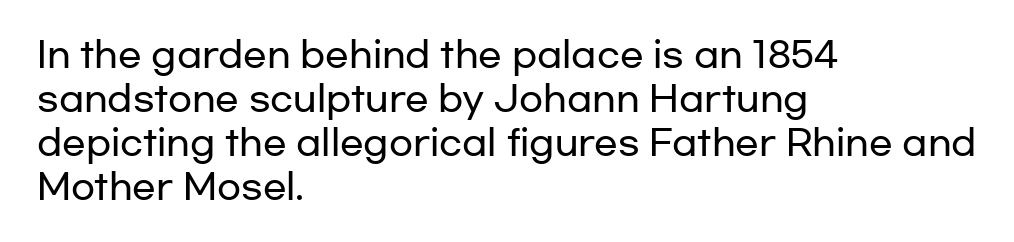
Q: Is the text italic (slanted)? A: No, it is upright.
Q: Is the typeface a serif or a sans-serif typeface? A: Sans-serif.
Q: Is the text underlined? A: No.
Q: How is the paragraph aligned? A: Left-aligned.
Q: Is the spacing between letters normal or unusually wide? A: Normal.
Q: Is the spacing between lines tight, normal or loose? A: Normal.
Q: Width (condensed, normal, or wide)? A: Wide.
Q: Stroke contrast? A: Low.
Q: x-height? A: Medium.
Q: Monospaced? A: No.
